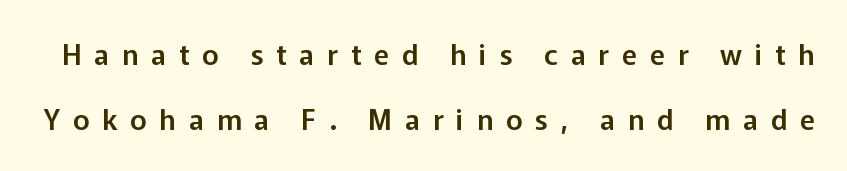
Q: Is the text italic (slanted)? A: No, it is upright.
Q: Is the typeface a serif or a sans-serif typeface? A: Sans-serif.
Q: Is the text underlined? A: No.
Q: Is the spacing between letters normal or unusually wide? A: Unusually wide.
Q: Is the spacing between lines tight, normal or loose? A: Loose.
Q: Width (condensed, normal, or wide)? A: Normal.
Q: Stroke contrast? A: Low.
Q: x-height? A: Medium.
Q: Monospaced? A: No.
